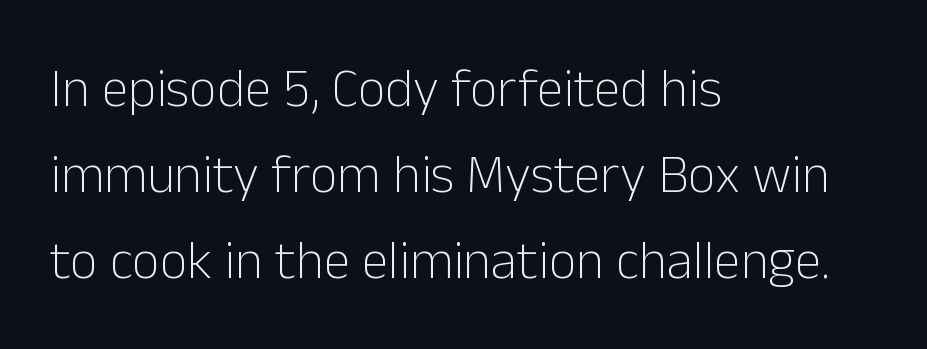
Q: Is the text bold? A: No.
Q: Is the text italic (slanted)? A: No, it is upright.
Q: Is the typeface a serif or a sans-serif typeface? A: Sans-serif.
Q: Is the text underlined? A: No.
Q: How is the paragraph aligned? A: Left-aligned.
Q: Is the spacing between letters normal or unusually wide? A: Normal.
Q: Is the spacing between lines tight, normal or loose? A: Normal.
Q: Width (condensed, normal, or wide)? A: Normal.
Q: Stroke contrast? A: Low.
Q: x-height? A: Medium.
Q: Monospaced? A: No.
